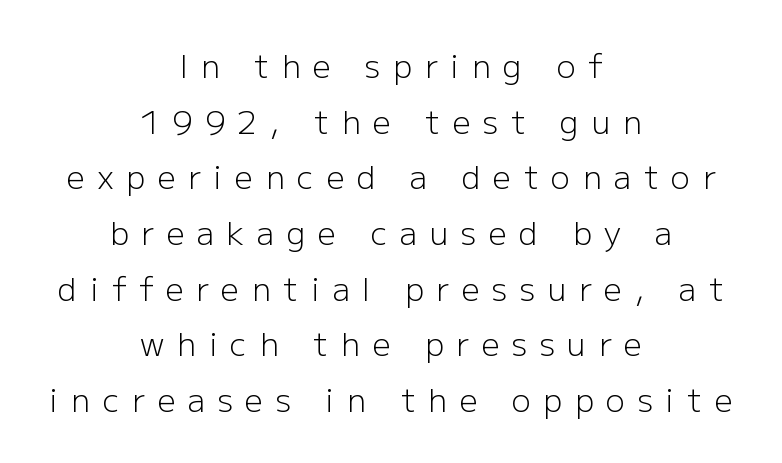
Looks like regular typesetting: each glyph gets only the width it needs. The characters display no serif detailing; their extremities are plain. Underline: absent. No letter is thick-stroked: the sample isn't bold. It's the straight-up-and-down kind of type. The setting favours the middle, as headings and verse often do.
